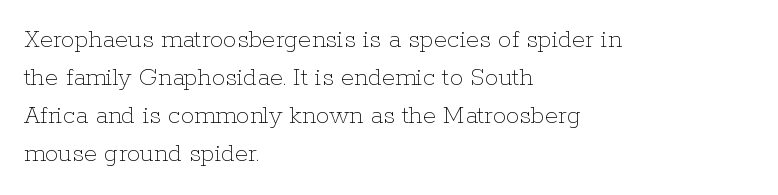
Q: Is the text bold? A: No.
Q: Is the text italic (slanted)? A: No, it is upright.
Q: Is the text underlined? A: No.
Q: How is the paragraph aligned? A: Left-aligned.
Q: Is the spacing between letters normal or unusually wide? A: Normal.
Q: Is the spacing between lines tight, normal or loose? A: Normal.
